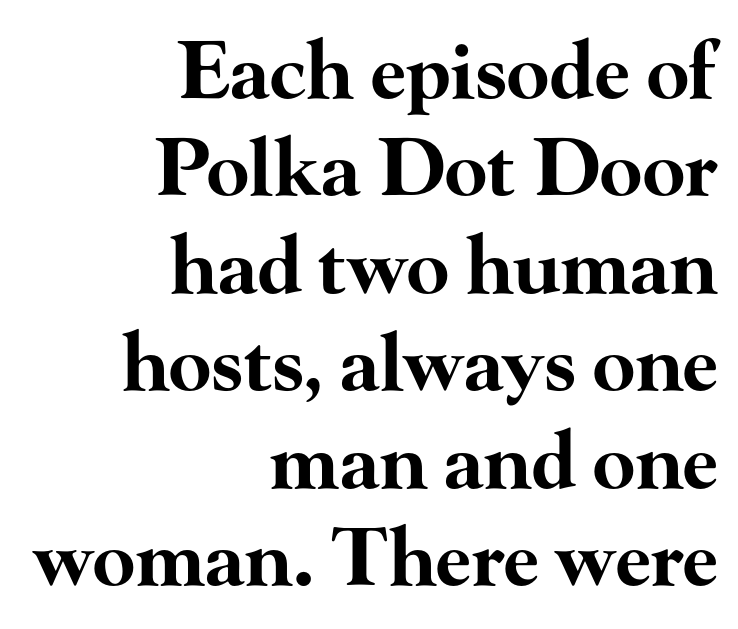
The face used here is proportionally spaced, like ordinary book or web type. Caption: standard tracking, unaltered. The line-height multiplier appears to be the usual default. Right-aligned paragraph, ragged on the left. The strip under each line holds only bare page.
